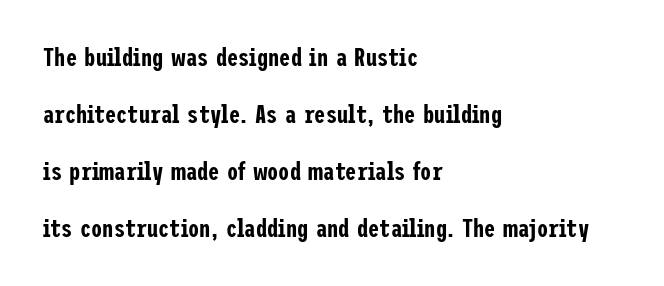
Q: Is the text italic (slanted)? A: No, it is upright.
Q: Is the text underlined? A: No.
Q: How is the paragraph aligned? A: Left-aligned.
Q: Is the spacing between letters normal or unusually wide? A: Normal.
Q: Is the spacing between lines tight, normal or loose? A: Loose.
